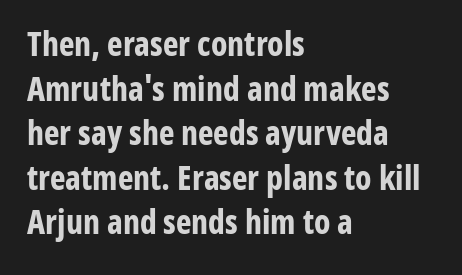
Proportional: the letters do not fall into vertical columns. Nobody touched the tracking dial on this one. Classification — sans serif. This block has exactly the height ordinary leading produces. Check the space under the baseline: it is left empty. Quick note: not italic, upright.
